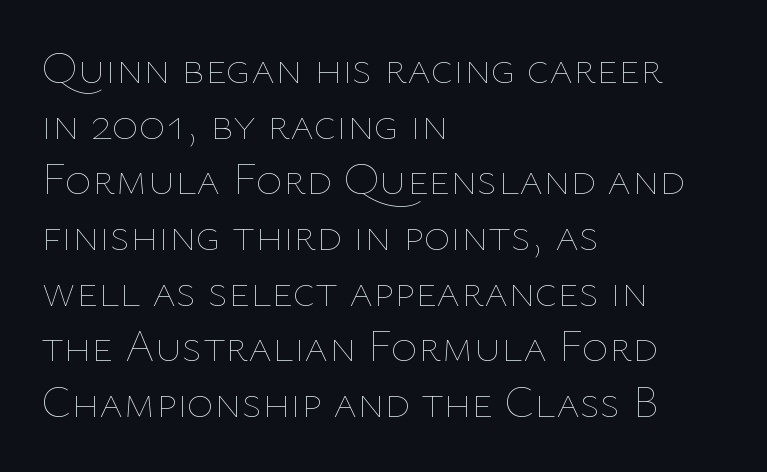
The passage shown is typed in a proportional face where columns would drift. The specimen omits any rule beneath the text block's lines. Look at the tracking — it's just the regular setting, nothing added. These lines are set flush left with a ragged right edge.
